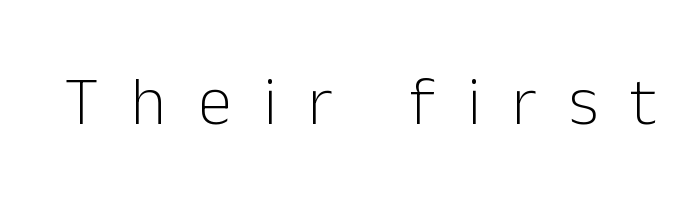
The image shows 68 px light sans-serif type, upright; set unusually wide letter spacing (+0.47 em), not underlined; low stroke contrast and a medium x-height.
